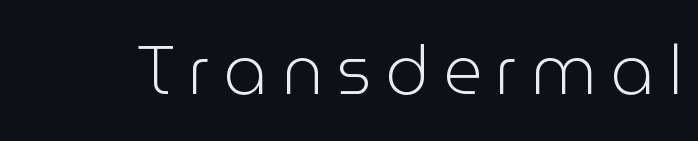
Q: Is the text bold? A: No.
Q: Is the text italic (slanted)? A: No, it is upright.
Q: Is the typeface a serif or a sans-serif typeface? A: Sans-serif.
Q: Is the text underlined? A: No.
Q: Is the spacing between letters normal or unusually wide? A: Unusually wide.
Q: Width (condensed, normal, or wide)? A: Normal.
Q: Stroke contrast? A: Low.
Q: x-height? A: Medium.
Q: Monospaced? A: No.
